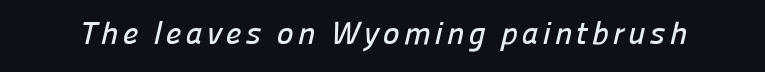
{"serif": "no", "width": "normal", "stroke_contrast": "low", "x_height": "medium", "monospaced": "no", "underline": "no", "glyph_px": 32}
